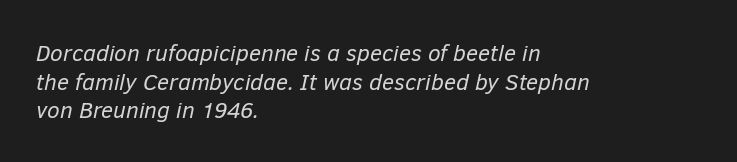
The image shows 23 px text type, italic (leaning right); set left-aligned, line spacing 1.24x, normal letter spacing, not underlined.
